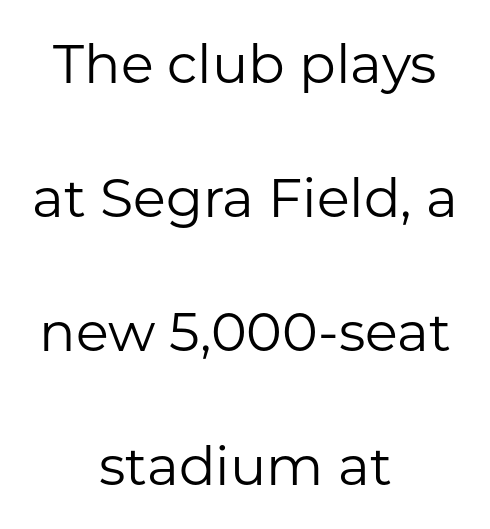
{"serif": "no", "italic": "no", "bold": "no", "weight": "regular", "width": "normal", "stroke_contrast": "low", "x_height": "medium", "monospaced": "no", "underline": "no", "align": "center", "line_spacing": "loose", "line_spacing_ratio": 2.48, "letter_spacing": "normal", "letter_spacing_em": 0.0, "glyph_px": 54}
